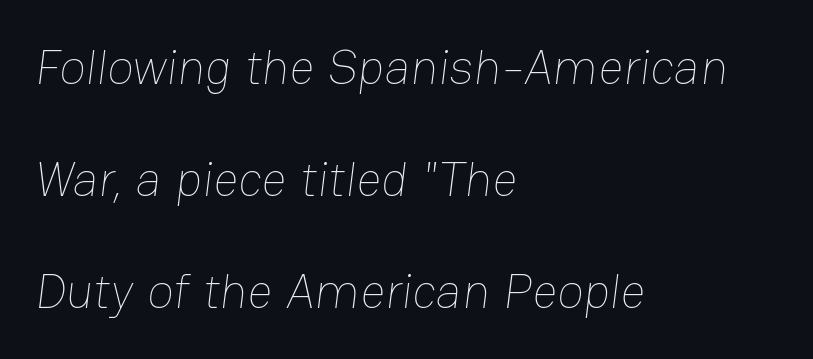
The image shows 49 px thin type; set left-aligned, loose line spacing (2.29x), normal letter spacing, not underlined; low stroke contrast and a medium x-height.
